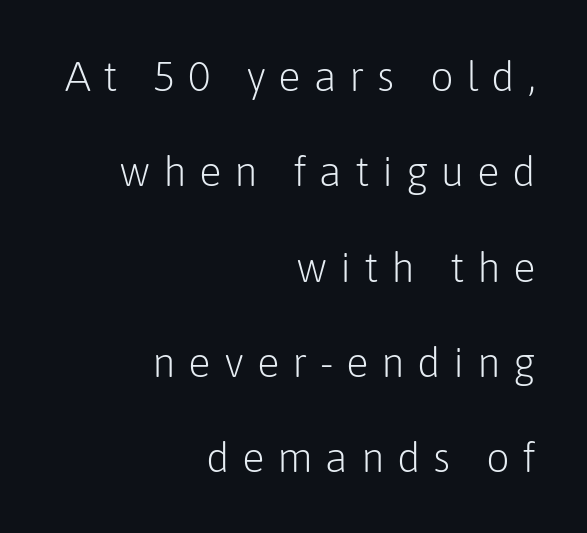
The image shows 42 px light sans-serif type, upright; set right-aligned, loose line spacing (2.27x), unusually wide letter spacing (+0.3 em), not underlined; low stroke contrast and a medium x-height.
